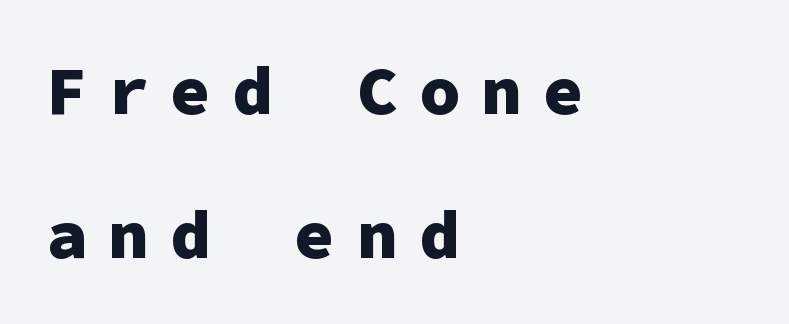
The line-height multiplier appears high, well above default. The text was rendered using a sans face with plain stroke endings. Ordinary non-slanted type is in use. The passage shown is emphatically bold. Every character here occupies the same horizontal width, giving the sample a typewriter-like rhythm.
